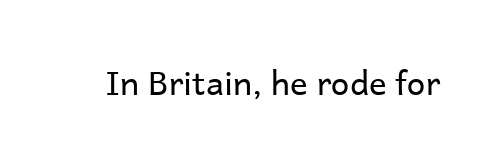
The image shows 33 px regular-weight sans-serif type, upright; set normal letter spacing, not underlined; low stroke contrast and a medium x-height.
